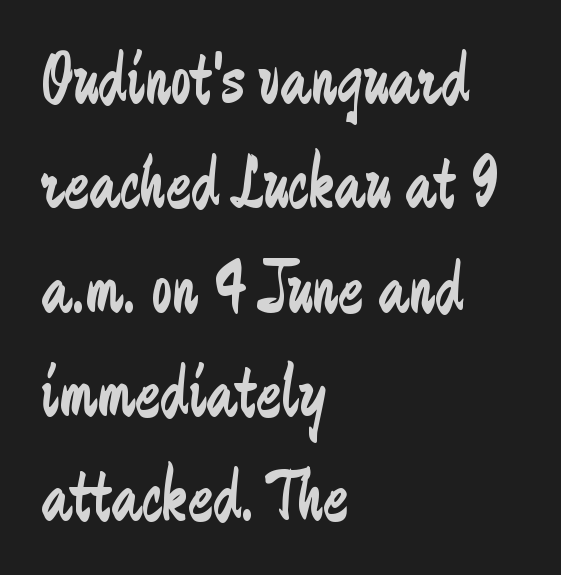
No extra tracking has been applied to these lines. These lines are rendered in a variable-pitch font. Line spacing here is normal. Serifs: no, the terminals of the letterforms are clean. Is the stroke heavy? The answer is a plain regular-or-lighter. The paragraph has a hard left edge and a soft right edge.
